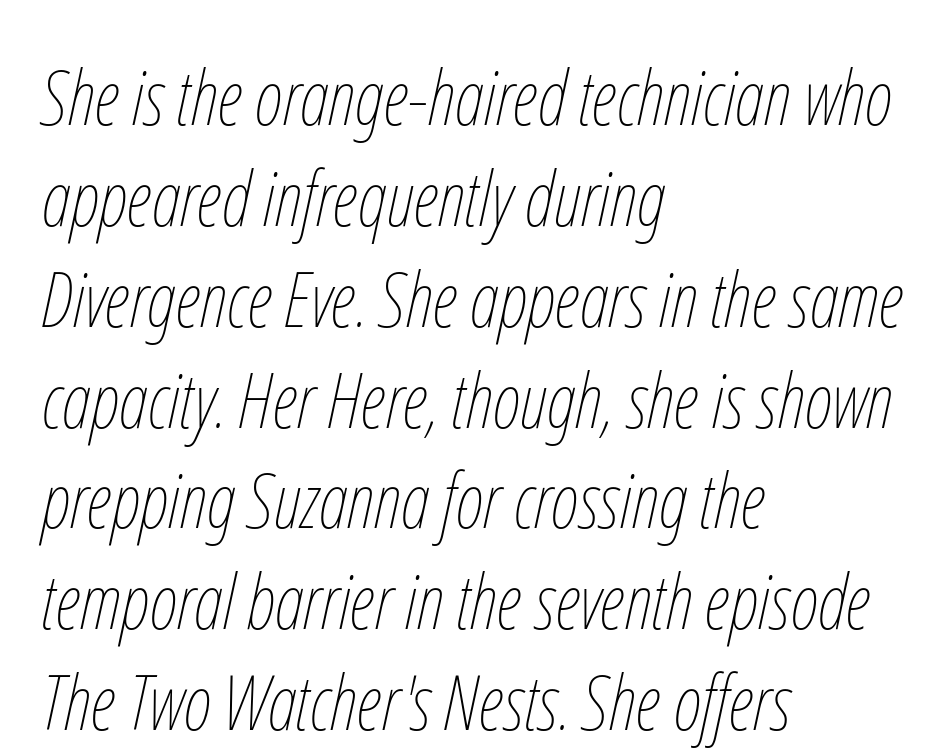
Q: Is the text bold? A: No.
Q: Is the text italic (slanted)? A: Yes, it leans right by about 12 degrees.
Q: Is the text underlined? A: No.
Q: How is the paragraph aligned? A: Left-aligned.
Q: Is the spacing between letters normal or unusually wide? A: Normal.
Q: Is the spacing between lines tight, normal or loose? A: Normal.
Q: Width (condensed, normal, or wide)? A: Condensed.
Q: Stroke contrast? A: Low.
Q: x-height? A: Medium.
Q: Monospaced? A: No.
